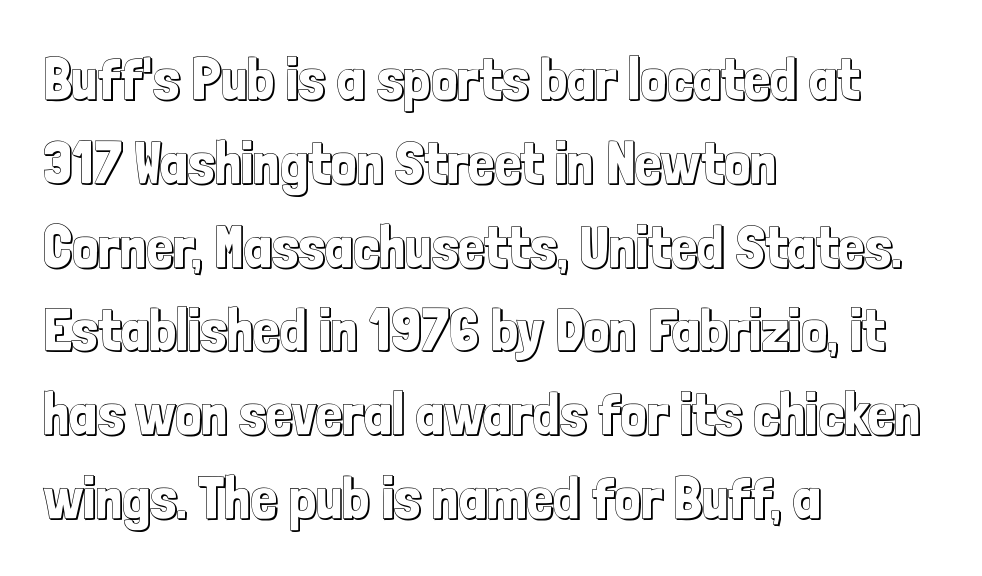
{"italic": "no", "width": "condensed", "x_height": "medium", "monospaced": "no", "underline": "no", "align": "left", "line_spacing": "normal", "line_spacing_ratio": 1.42, "letter_spacing": "normal", "letter_spacing_em": 0.0, "glyph_px": 59}
